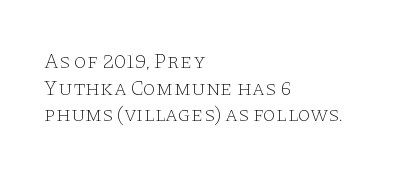
The image shows 21 px text type, upright; set left-aligned, normal line spacing (1.27x), normal letter spacing, not underlined.
